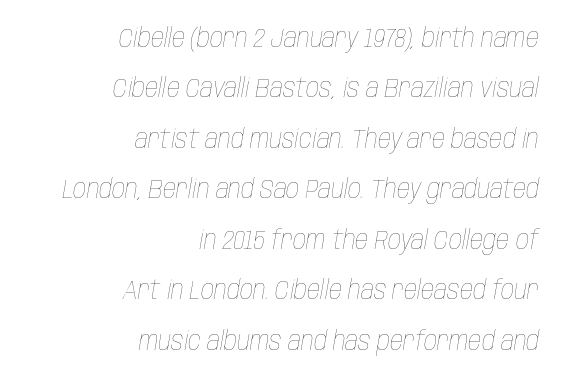
Q: Is the text bold? A: No.
Q: Is the text italic (slanted)? A: Yes, it leans right by about 10 degrees.
Q: Is the text underlined? A: No.
Q: How is the paragraph aligned? A: Right-aligned.
Q: Is the spacing between letters normal or unusually wide? A: Normal.
Q: Is the spacing between lines tight, normal or loose? A: Loose.
